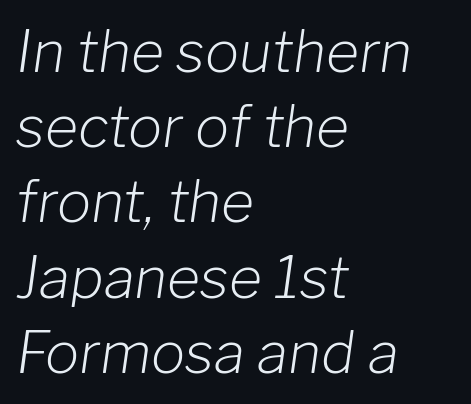
Q: Is the text bold? A: No.
Q: Is the text italic (slanted)? A: Yes, it leans right by about 8 degrees.
Q: Is the text underlined? A: No.
Q: How is the paragraph aligned? A: Left-aligned.
Q: Is the spacing between letters normal or unusually wide? A: Normal.
Q: Is the spacing between lines tight, normal or loose? A: Normal.
Q: Width (condensed, normal, or wide)? A: Normal.
Q: Stroke contrast? A: Low.
Q: x-height? A: Medium.
Q: Monospaced? A: No.
